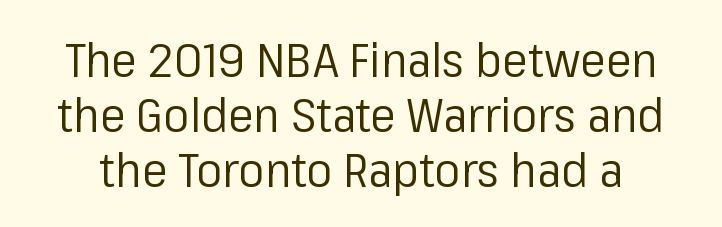
{"serif": "no", "italic": "no", "bold": "no", "weight": "regular", "width": "normal", "stroke_contrast": "low", "x_height": "medium", "monospaced": "no", "underline": "no", "line_spacing": "tight", "line_spacing_ratio": 1.15, "letter_spacing": "normal", "letter_spacing_em": 0.0, "glyph_px": 48}
